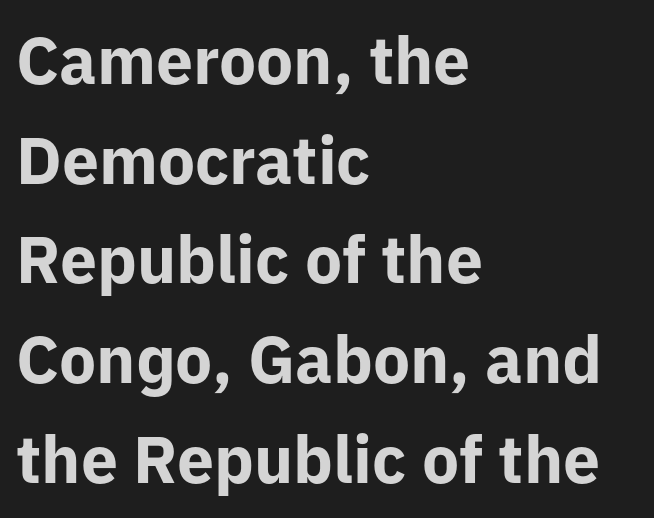
{"serif": "no", "italic": "no", "bold": "yes", "weight": "bold", "width": "normal", "stroke_contrast": "low", "x_height": "medium", "monospaced": "no", "underline": "no", "align": "left", "line_spacing": "normal", "line_spacing_ratio": 1.51, "letter_spacing": "normal", "letter_spacing_em": 0.0, "glyph_px": 66}
